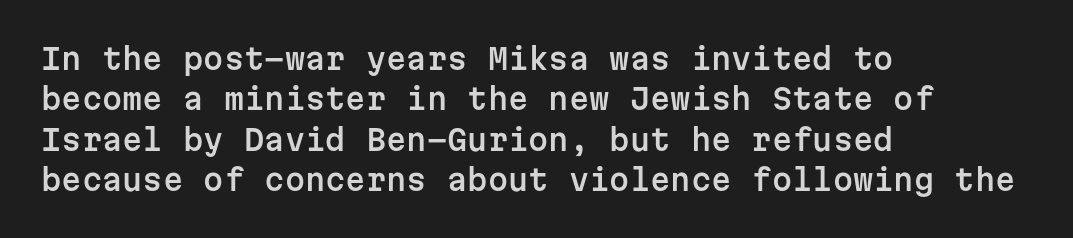
Q: Is the text italic (slanted)? A: No, it is upright.
Q: Is the typeface a serif or a sans-serif typeface? A: Sans-serif.
Q: Is the text underlined? A: No.
Q: How is the paragraph aligned? A: Left-aligned.
Q: Is the spacing between letters normal or unusually wide? A: Normal.
Q: Is the spacing between lines tight, normal or loose? A: Normal.
Q: Width (condensed, normal, or wide)? A: Normal.
Q: Stroke contrast? A: Low.
Q: x-height? A: Medium.
Q: Monospaced? A: Yes.
